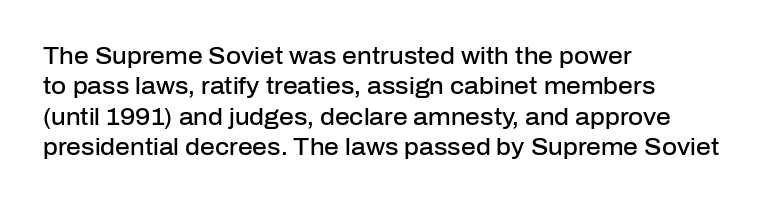
Q: Is the text bold? A: Semi-bold.
Q: Is the text italic (slanted)? A: No, it is upright.
Q: Is the text underlined? A: No.
Q: How is the paragraph aligned? A: Left-aligned.
Q: Is the spacing between letters normal or unusually wide? A: Normal.
Q: Is the spacing between lines tight, normal or loose? A: Normal.
